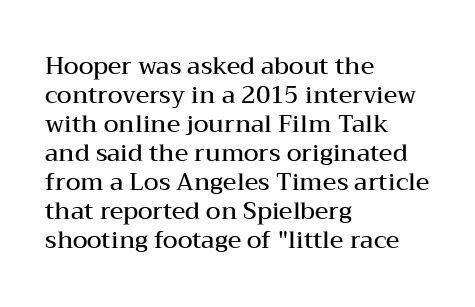
Q: Is the text bold? A: Semi-bold.
Q: Is the text italic (slanted)? A: No, it is upright.
Q: Is the text underlined? A: No.
Q: How is the paragraph aligned? A: Left-aligned.
Q: Is the spacing between letters normal or unusually wide? A: Normal.
